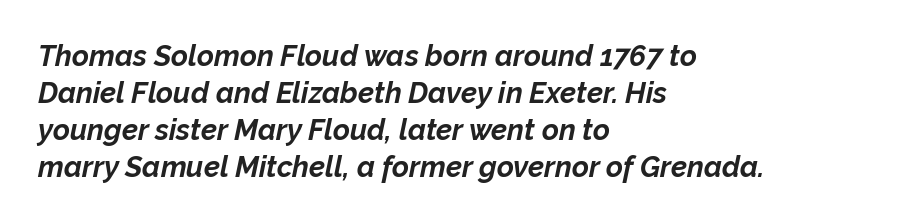
Q: Is the text bold? A: Yes.
Q: Is the text italic (slanted)? A: Yes, it leans right by about 12 degrees.
Q: Is the text underlined? A: No.
Q: How is the paragraph aligned? A: Left-aligned.
Q: Is the spacing between letters normal or unusually wide? A: Normal.
Q: Is the spacing between lines tight, normal or loose? A: Normal.
Q: Width (condensed, normal, or wide)? A: Normal.
Q: Stroke contrast? A: Low.
Q: x-height? A: Medium.
Q: Monospaced? A: No.
